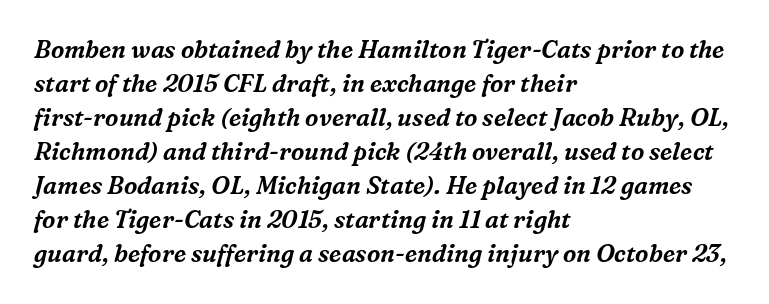
The image shows 24 px text type, italic (leaning right); set left-aligned, normal line spacing (1.42x), normal letter spacing, not underlined.
